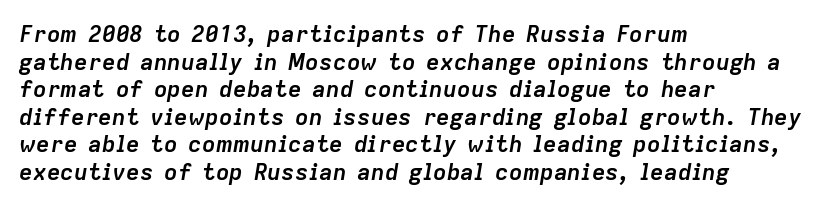
{"italic": "yes", "lean": "right", "slant_degrees": 9, "bold": "yes", "underline": "no", "align": "left", "line_spacing_ratio": 1.2, "letter_spacing": "normal", "letter_spacing_em": 0.0, "glyph_px": 23}
